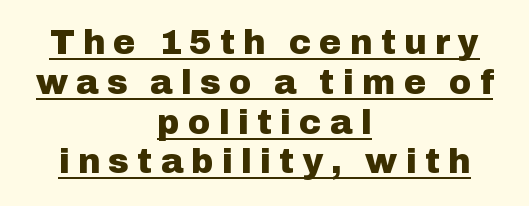
The image shows 34 px heavy sans-serif type, upright; set centered, line spacing 1.17x, unusually wide letter spacing (+0.24 em), underlined; low stroke contrast and a medium x-height.
